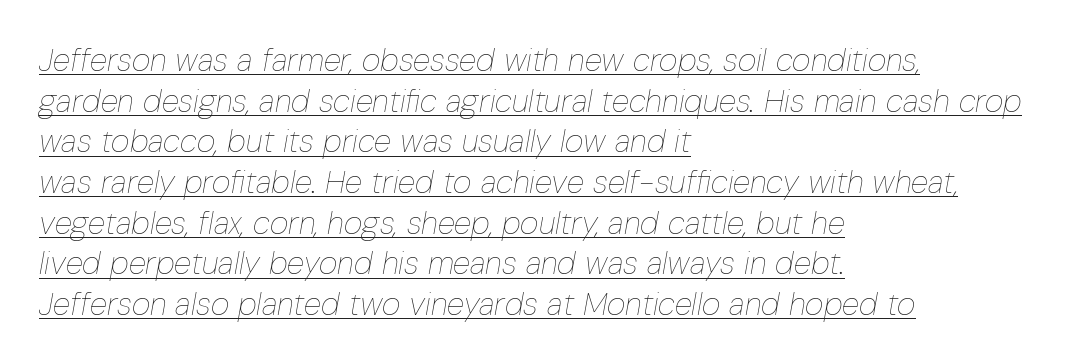
The letterforms sit shoulder to shoulder at normal distance. Descenders here cross a horizontal rule under the line. Italic? Definitely — the glyphs are oblique. A typesetter would call this proportional, since set widths differ per character. Nothing heavy about these letters — not bold at all. Layout note: lines flush left.
